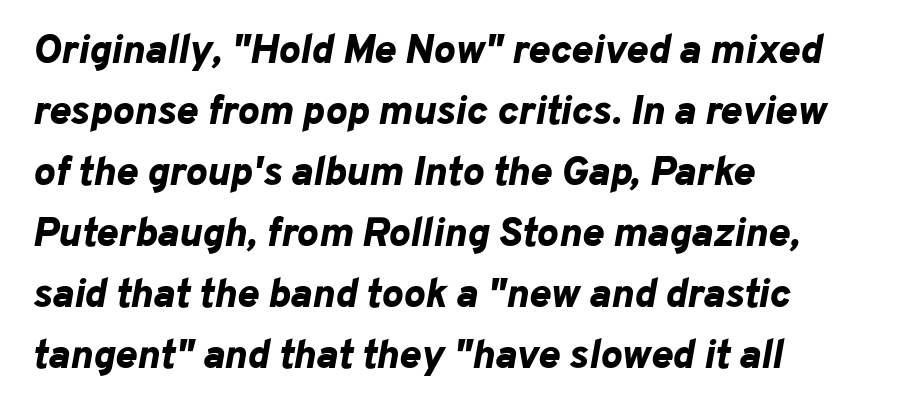
Q: Is the text bold? A: Yes.
Q: Is the text italic (slanted)? A: Yes, it leans right by about 10 degrees.
Q: Is the text underlined? A: No.
Q: How is the paragraph aligned? A: Left-aligned.
Q: Is the spacing between letters normal or unusually wide? A: Normal.
Q: Is the spacing between lines tight, normal or loose? A: Normal.
Q: Width (condensed, normal, or wide)? A: Normal.
Q: Stroke contrast? A: Low.
Q: x-height? A: Medium.
Q: Monospaced? A: No.
